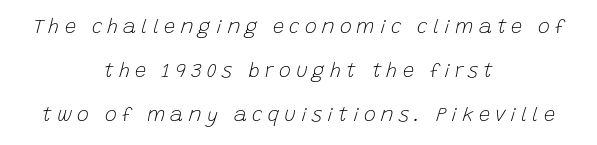
The weight would be labelled regular, book, light, or lighter still. Descenders hang freely into open space. The line texture is sparse and dotted thanks to wide tracking. The face used here has a pronounced slope to its letters.
